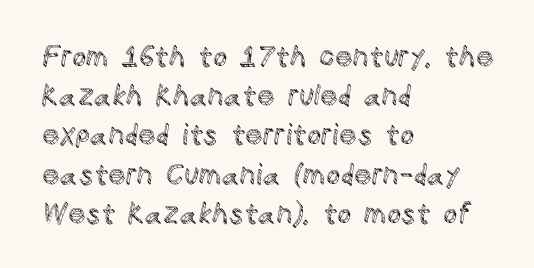
The setting favours the left margin, as ordinary paragraphs usually do. The space between consecutive lines is moderate. Proportional: the letters do not fall into vertical columns. The line texture is even and compact thanks to regular tracking. Unmarked baselines from the first word to the last.
